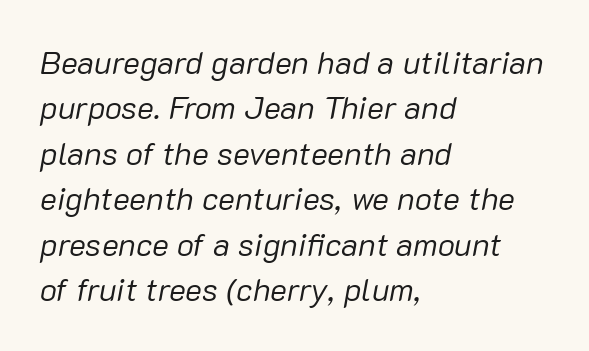
The image shows 32 px regular-weight type, italic (leaning right); set left-aligned, normal line spacing (1.42x), normal letter spacing, not underlined; low stroke contrast and a medium x-height.
